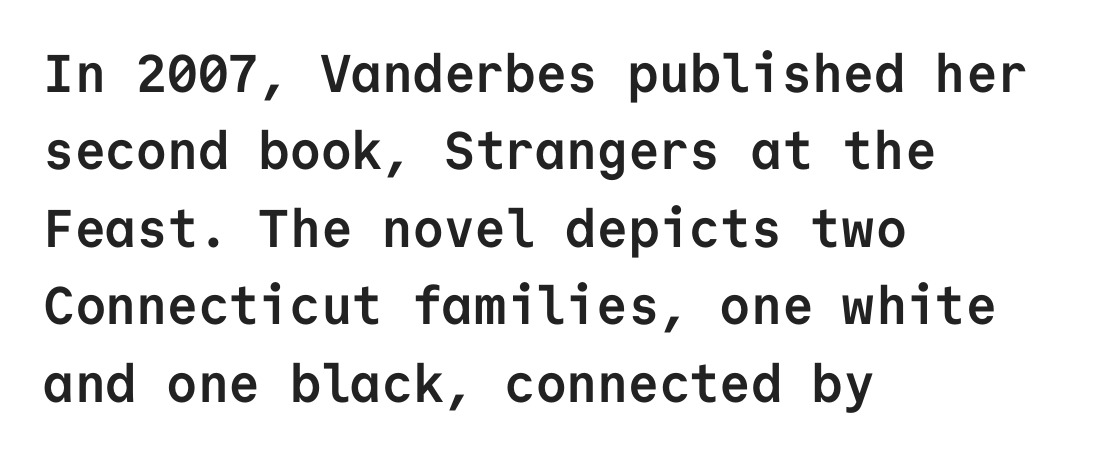
{"serif": "no", "italic": "no", "bold": "yes", "weight": "semibold", "width": "normal", "stroke_contrast": "low", "x_height": "medium", "monospaced": "yes", "underline": "no", "align": "left", "line_spacing": "normal", "line_spacing_ratio": 1.46, "letter_spacing": "normal", "letter_spacing_em": 0.0, "glyph_px": 53}
